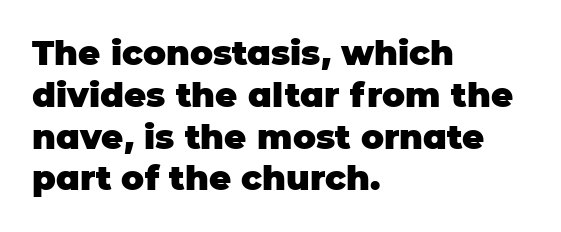
{"serif": "no", "italic": "no", "bold": "yes", "weight": "heavy", "width": "normal", "stroke_contrast": "low", "x_height": "large", "monospaced": "no", "underline": "no", "align": "left", "line_spacing_ratio": 1.23, "letter_spacing": "normal", "letter_spacing_em": 0.0, "glyph_px": 34}
